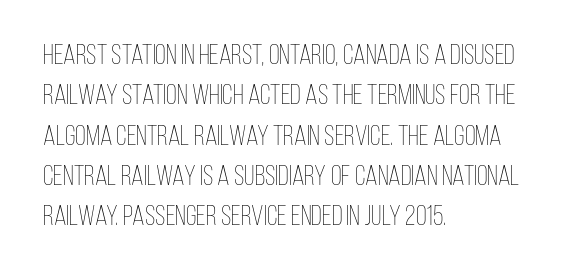
{"italic": "no", "bold": "no", "weight": "thin", "width": "condensed", "stroke_contrast": "low", "x_height": "large", "monospaced": "no", "underline": "no", "align": "left", "line_spacing": "normal", "line_spacing_ratio": 1.44, "letter_spacing": "normal", "letter_spacing_em": 0.0, "glyph_px": 28}
